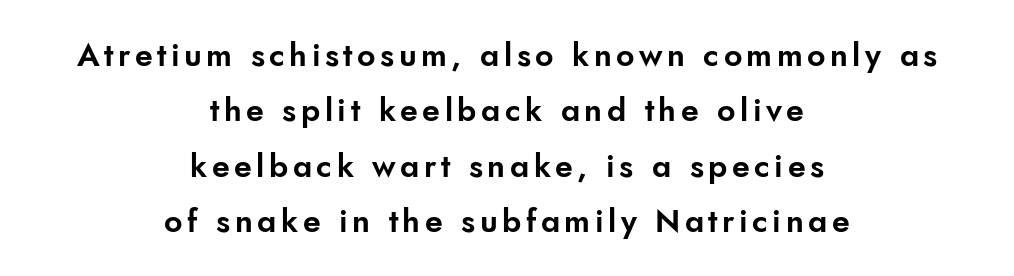
The image shows 32 px sans-serif type, upright; set centered, line spacing 1.73x, not underlined; low stroke contrast and a small x-height.
